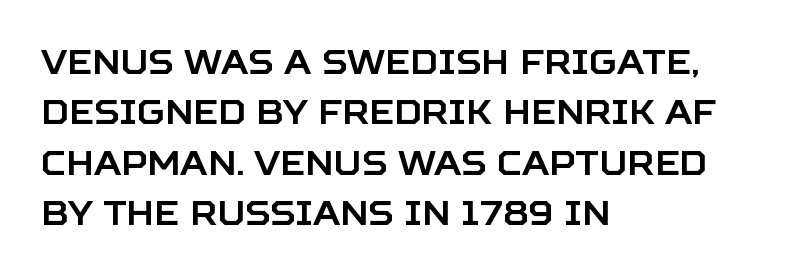
Notice how descenders clear the ascenders below comfortably — that's standard leading. The specimen omits any rule beneath the text block's lines. A typesetter would label this face a sans. Upright lettering throughout. Honestly, the letter spacing is just normal — you wouldn't notice it. Note the varied advance widths — an 'i' is clearly narrower than an 'm'.
